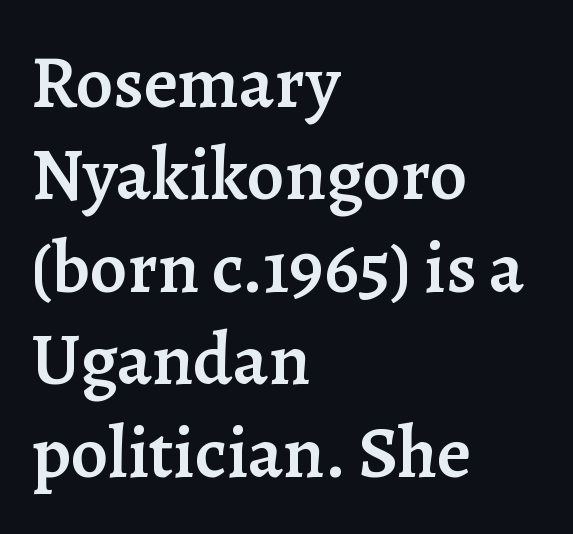
Tall strokes in this sample are plumb rather than angled. Clear beneath every line of the passage. The characters look somewhat weighty, a semibold short of true bold. Baseline-to-baseline distance is the conventional proportion of letter height.
